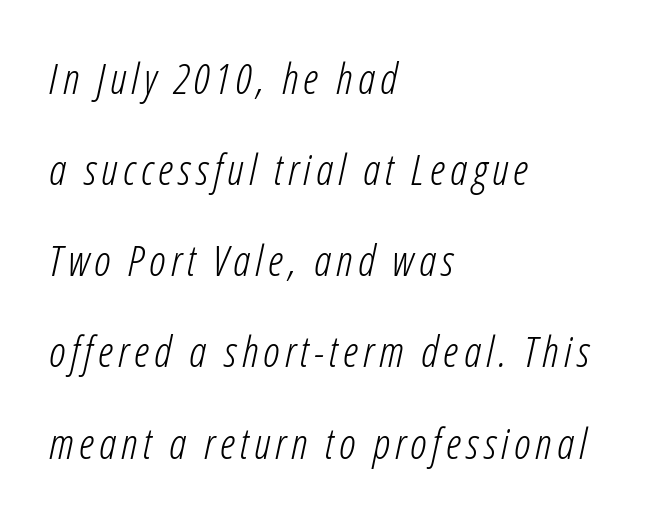
How would I describe the line gaps? Wide and relaxed. The rag falls on the right side of this text block. Words float on clear page, feet unadorned. It's the slanting kind of type. No extra ink here — the face is not bold. Proportional: the letters do not fall into vertical columns.
